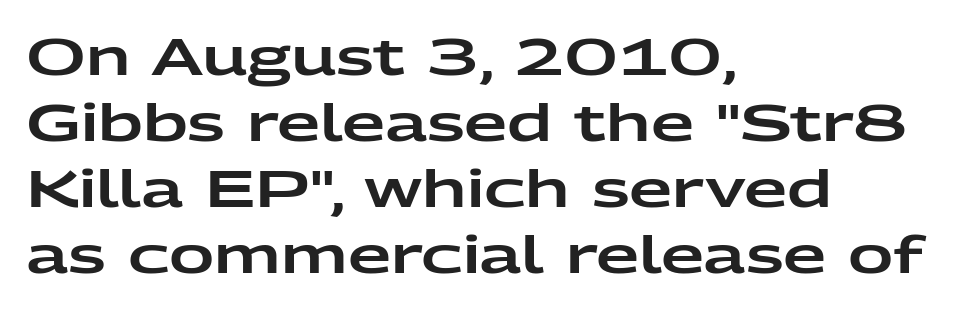
The passage shown is typeset with a sans-serif family. No italicization has been applied; the sample stays upright. Regular leading. Does extra space separate the letters? No, they use regular spacing. Typeset ragged right — the left edge is the straight one.
